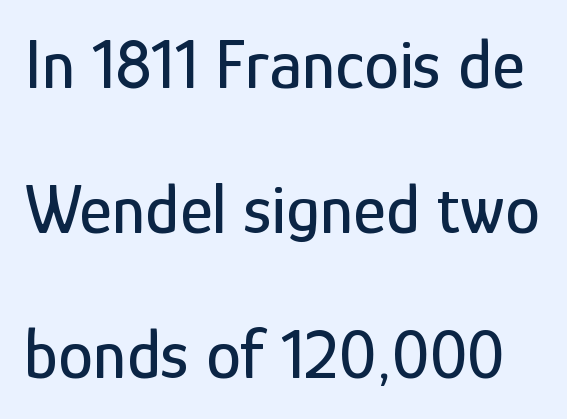
The image shows 70 px condensed sans-serif type, upright; set loose line spacing (2.07x), normal letter spacing, not underlined; low stroke contrast and a medium x-height.
